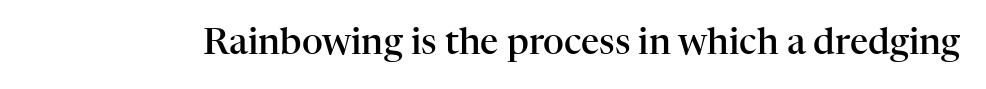
{"serif": "yes", "italic": "no", "bold": "semi", "weight": "semibold", "width": "normal", "stroke_contrast": "high", "x_height": "medium", "monospaced": "no", "underline": "no", "letter_spacing": "normal", "letter_spacing_em": 0.0, "glyph_px": 36}
